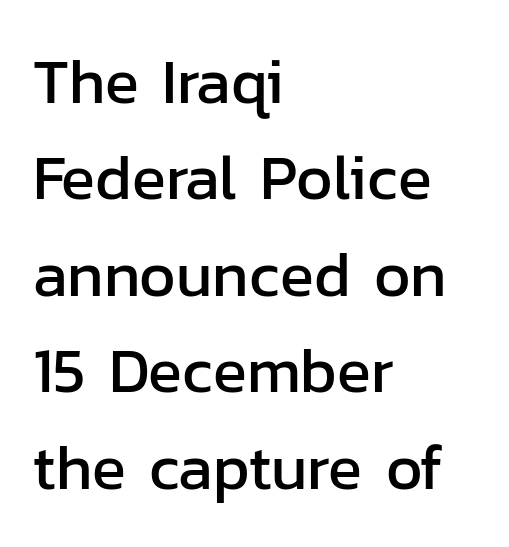
The image shows 63 px sans-serif type, upright; set left-aligned, normal line spacing (1.53x), normal letter spacing, not underlined; low stroke contrast and a medium x-height.
